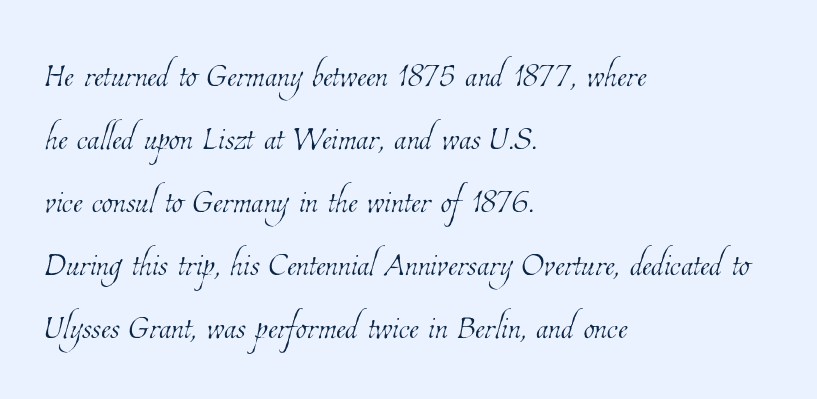
The paragraph has a hard left edge and a soft right edge. Normally led — the rows are evenly, conventionally spaced. The weight tops out at a normal text grade. Just letters on the line, the space beneath them empty. The face used here is proportionally spaced, like ordinary book or web type. Tracking here is standard; glyphs follow each other at the usual distance.
